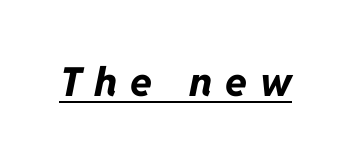
Set as a true bold cut, around the 700 mark. The font's italic variant was chosen for this text. Underline: present. Glyph-to-glyph distance is far greater than everyday printed text. This sample has the flowing, uneven cadence of proportional lettering.
